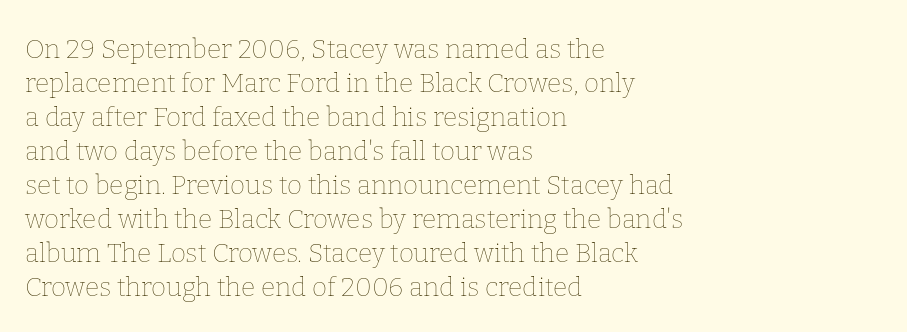
Descenders are the only things crossing below the line. All the whitespace from short lines collects on the right. Characters remain perfectly vertical along every line. The letters sit at their default tracking, neither squeezed nor spread.
